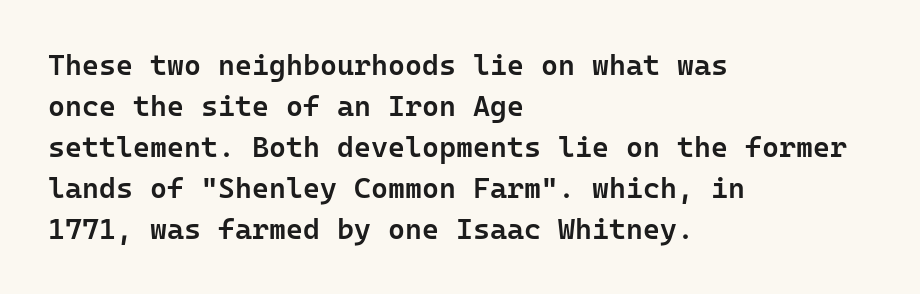
The image shows 29 px semibold sans-serif type, upright, monospaced; set left-aligned, normal line spacing (1.41x), normal letter spacing, not underlined; low stroke contrast and a medium x-height.
